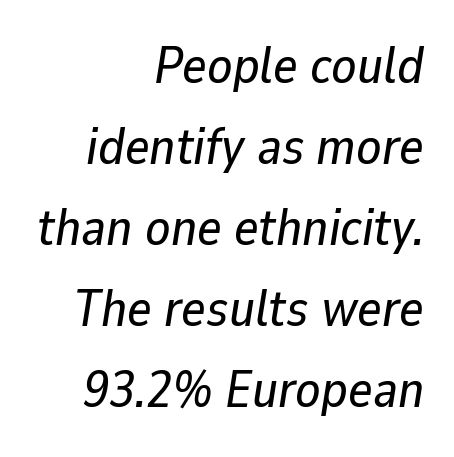
The image shows 52 px text type, italic (leaning right); set right-aligned, normal line spacing (1.56x), normal letter spacing, not underlined; low stroke contrast and a medium x-height.
